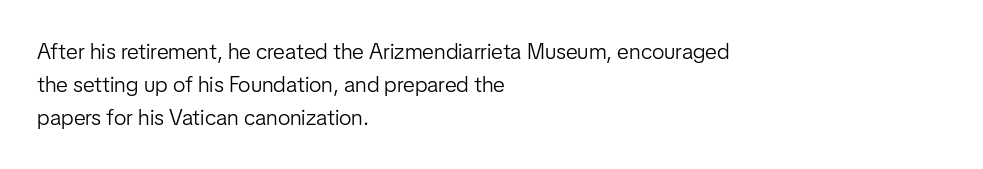
Q: Is the text bold? A: No.
Q: Is the text italic (slanted)? A: No, it is upright.
Q: Is the text underlined? A: No.
Q: How is the paragraph aligned? A: Left-aligned.
Q: Is the spacing between letters normal or unusually wide? A: Normal.
Q: Is the spacing between lines tight, normal or loose? A: Normal.
